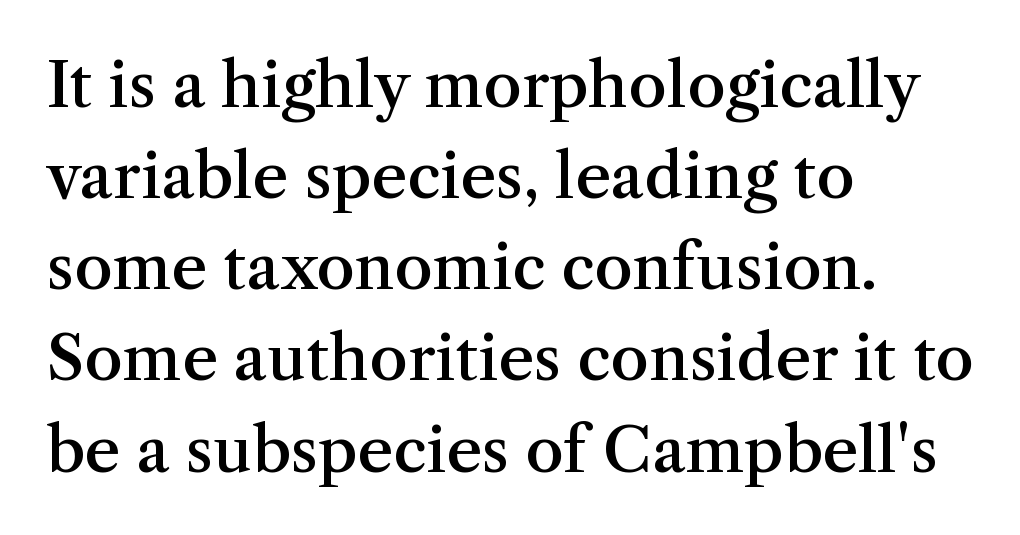
Q: Is the text bold? A: Semi-bold.
Q: Is the text italic (slanted)? A: No, it is upright.
Q: Is the typeface a serif or a sans-serif typeface? A: Serif.
Q: Is the text underlined? A: No.
Q: How is the paragraph aligned? A: Left-aligned.
Q: Is the spacing between letters normal or unusually wide? A: Normal.
Q: Is the spacing between lines tight, normal or loose? A: Normal.
Q: Width (condensed, normal, or wide)? A: Normal.
Q: Stroke contrast? A: Medium.
Q: x-height? A: Medium.
Q: Monospaced? A: No.
